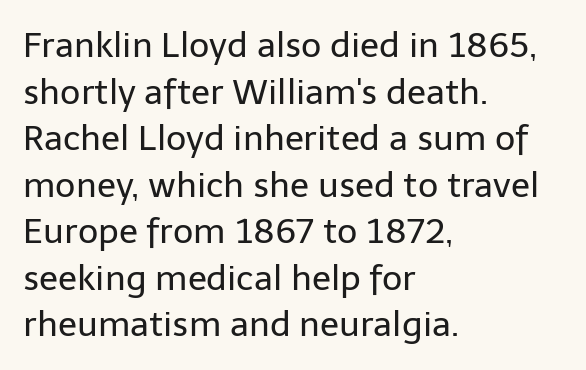
{"serif": "no", "italic": "no", "bold": "no", "weight": "regular", "width": "normal", "stroke_contrast": "low", "x_height": "medium", "monospaced": "no", "underline": "no", "align": "left", "line_spacing": "normal", "line_spacing_ratio": 1.33, "letter_spacing": "normal", "letter_spacing_em": 0.0, "glyph_px": 35}
